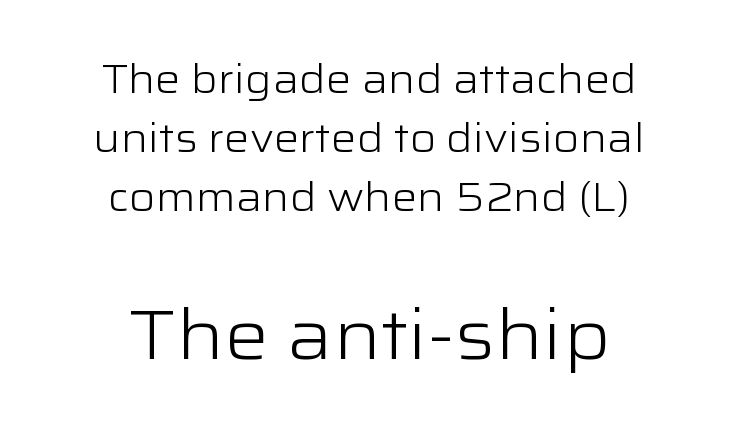
Q: Is the text bold? A: No.
Q: Is the text italic (slanted)? A: No, it is upright.
Q: Is the typeface a serif or a sans-serif typeface? A: Sans-serif.
Q: Is the text underlined? A: No.
Q: How is the paragraph aligned? A: Centered.
Q: Is the spacing between letters normal or unusually wide? A: Normal.
Q: Is the spacing between lines tight, normal or loose? A: Normal.
Q: Which block of text is set in a larger size, the first (top) or the second (bottom)? A: The second (bottom) one.
Q: Width (condensed, normal, or wide)? A: Wide.
Q: Stroke contrast? A: Low.
Q: x-height? A: Medium.
Q: Monospaced? A: No.
